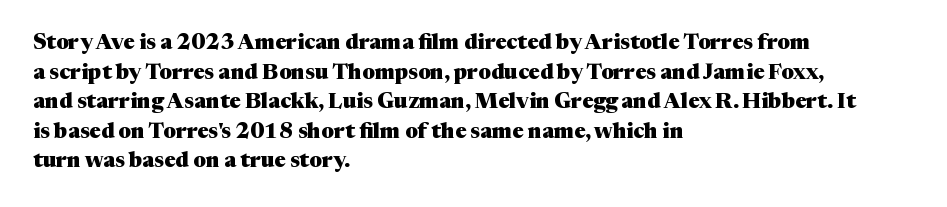
The vertical gap from one line to the next is medium. Beneath every word, the page is bare. Nothing unusual about the tracking: characters are spaced as the font intends. Its strokes are broad and dark, the hallmark of bold type. This sample uses an upright cut, with every glyph sitting square on the baseline. If you drew a ruler down the left edge, every line would touch it.
